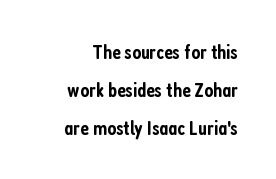
Unlike italic type, these characters show no tilt at all. Heft: intermediate — a semibold. Just letters on the line, the space beneath them empty. Students, note that the glyphs here touch the page at normal intervals.
